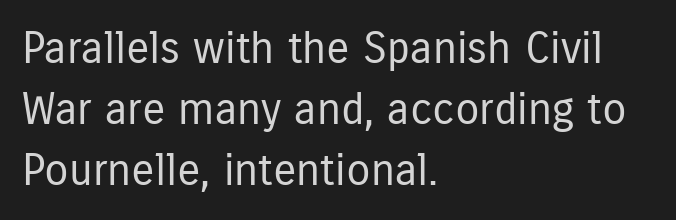
In terms of letterspacing, this is plain default setting. Style check: upright. Unlike a traditional serif, this face leaves its strokes unadorned. Nothing heavy about these letters — not bold at all.
